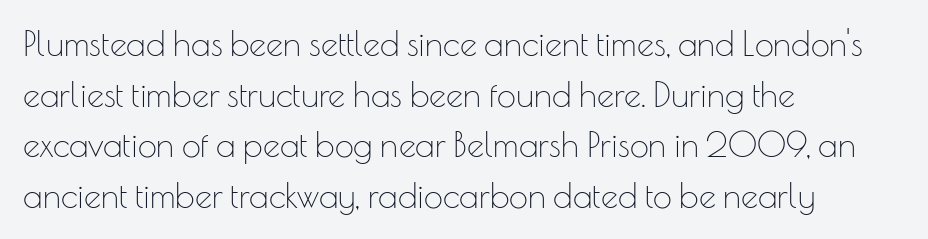
Q: Is the text bold? A: No.
Q: Is the text italic (slanted)? A: No, it is upright.
Q: Is the typeface a serif or a sans-serif typeface? A: Sans-serif.
Q: Is the text underlined? A: No.
Q: How is the paragraph aligned? A: Left-aligned.
Q: Is the spacing between letters normal or unusually wide? A: Normal.
Q: Is the spacing between lines tight, normal or loose? A: Normal.
Q: Width (condensed, normal, or wide)? A: Normal.
Q: Stroke contrast? A: Low.
Q: x-height? A: Small.
Q: Monospaced? A: No.
